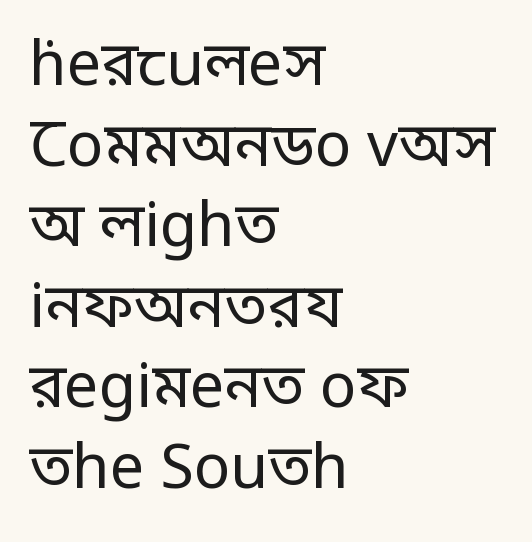
The image shows 61 px regular-weight, condensed sans-serif type, upright; set left-aligned, normal line spacing (1.32x), normal letter spacing, not underlined; low stroke contrast.
